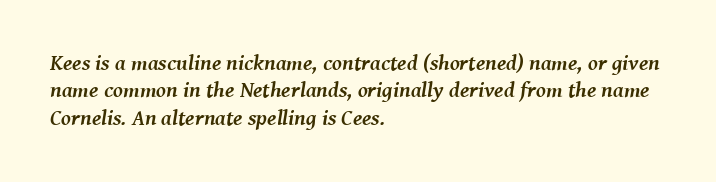
The image shows 22 px bold type, italic (leaning right); set left-aligned, normal line spacing (1.25x), normal letter spacing, not underlined.
